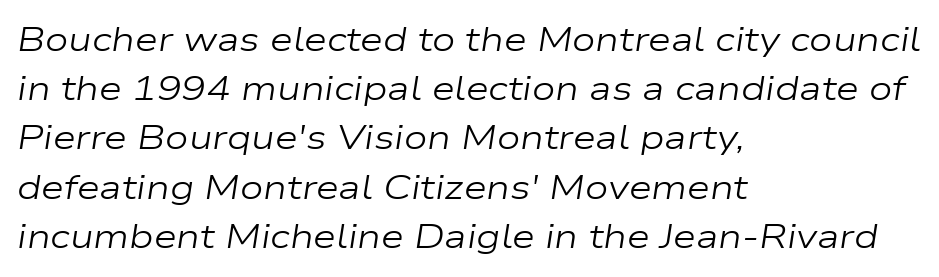
Nobody touched the tracking dial on this one. The space between consecutive lines is moderate. An italicized treatment has been applied to the whole sample. The letters advance in unequal steps, a hallmark of proportional type.
